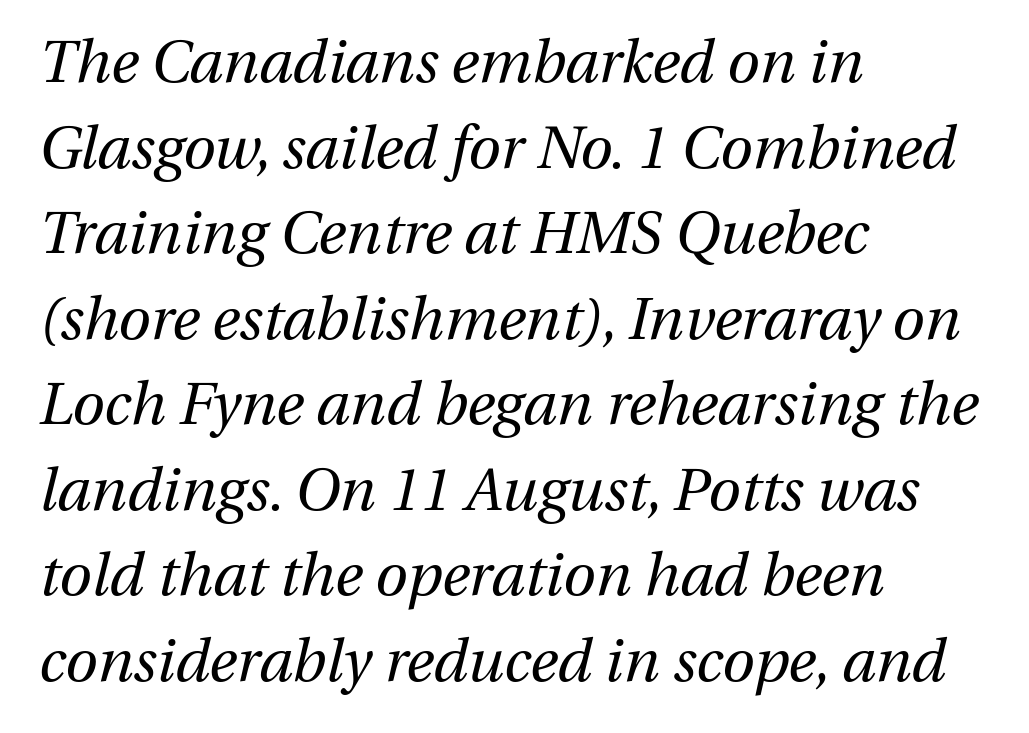
Q: Is the text bold? A: No.
Q: Is the text italic (slanted)? A: Yes, it leans right by about 13 degrees.
Q: Is the text underlined? A: No.
Q: How is the paragraph aligned? A: Left-aligned.
Q: Is the spacing between letters normal or unusually wide? A: Normal.
Q: Is the spacing between lines tight, normal or loose? A: Normal.
Q: Width (condensed, normal, or wide)? A: Normal.
Q: Stroke contrast? A: Medium.
Q: x-height? A: Medium.
Q: Monospaced? A: No.
